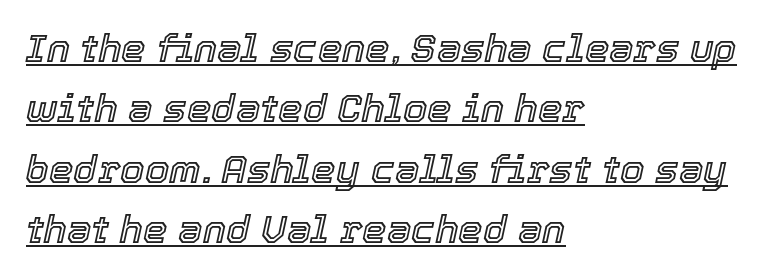
Q: Is the text italic (slanted)? A: Yes, it leans right by about 12 degrees.
Q: Is the text underlined? A: Yes.
Q: How is the paragraph aligned? A: Left-aligned.
Q: Is the spacing between letters normal or unusually wide? A: Normal.
Q: Is the spacing between lines tight, normal or loose? A: Normal.
Q: Width (condensed, normal, or wide)? A: Normal.
Q: x-height? A: Medium.
Q: Monospaced? A: No.
